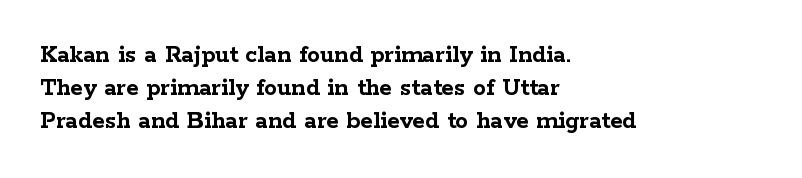
Q: Is the text bold? A: Yes.
Q: Is the text italic (slanted)? A: No, it is upright.
Q: Is the text underlined? A: No.
Q: How is the paragraph aligned? A: Left-aligned.
Q: Is the spacing between letters normal or unusually wide? A: Normal.
Q: Is the spacing between lines tight, normal or loose? A: Normal.
